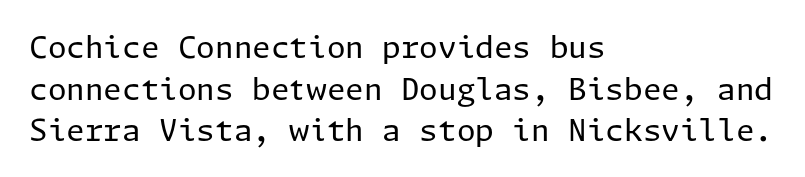
The tracking reads as untouched default to a designer's eye. The lines are quadded left. Only glyphs here, with clear space below each row. Reading down the column, the eye jumps a familiar distance to each next line. The letters look calm and open, with moderate or lighter stems. What kind of face is this? One without serifs — a sans.
